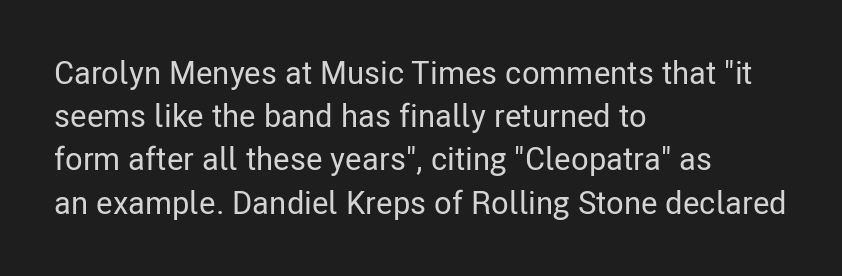
The image shows 32 px condensed sans-serif type, upright; set left-aligned, normal line spacing (1.35x), normal letter spacing, not underlined; low stroke contrast and a medium x-height.
